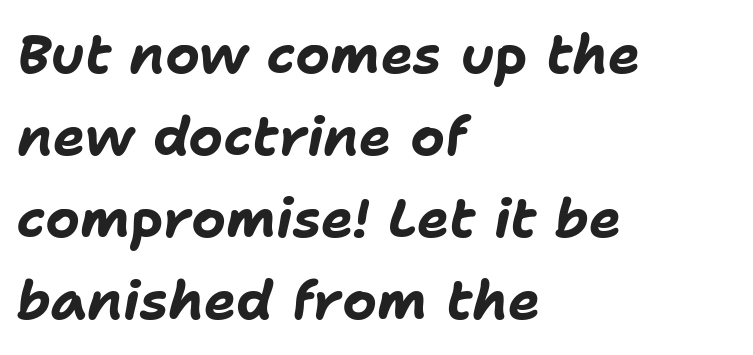
Q: Is the text bold? A: Yes.
Q: Is the text italic (slanted)? A: Yes, it leans right by about 11 degrees.
Q: Is the text underlined? A: No.
Q: How is the paragraph aligned? A: Left-aligned.
Q: Is the spacing between letters normal or unusually wide? A: Normal.
Q: Is the spacing between lines tight, normal or loose? A: Normal.
Q: Width (condensed, normal, or wide)? A: Normal.
Q: Stroke contrast? A: Low.
Q: x-height? A: Medium.
Q: Monospaced? A: No.
